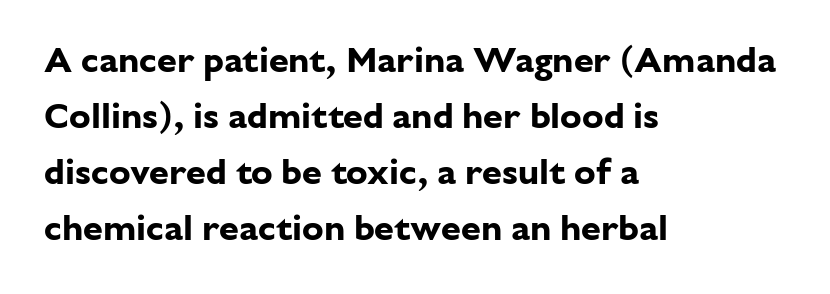
The image shows 36 px bold sans-serif type, upright; set left-aligned, normal line spacing (1.56x), normal letter spacing, not underlined; low stroke contrast and a medium x-height.
